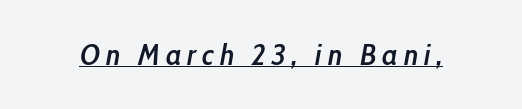
{"italic": "yes", "lean": "right", "slant_degrees": 10, "bold": "semi", "weight": "semibold", "width": "condensed", "stroke_contrast": "low", "x_height": "medium", "monospaced": "no", "underline": "yes", "letter_spacing": "wide", "letter_spacing_em": 0.2, "glyph_px": 30}
